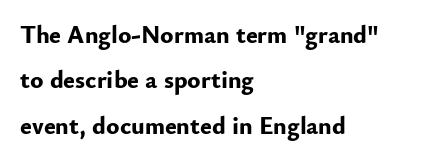
The image shows 25 px bold type, upright; set left-aligned, line spacing 1.82x, normal letter spacing, not underlined.
